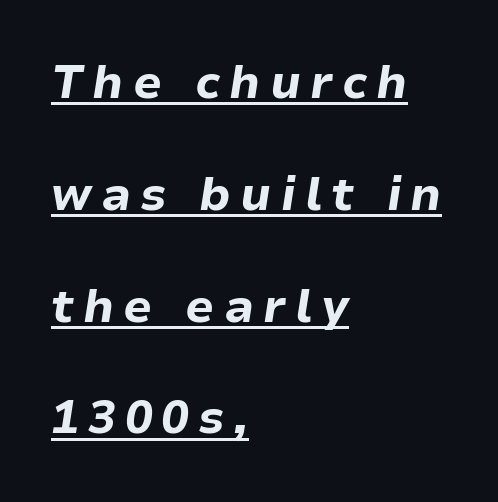
The image shows 46 px bold type, italic (leaning right); set left-aligned, loose line spacing (2.43x), unusually wide letter spacing (+0.2 em), underlined; low stroke contrast and a medium x-height.
